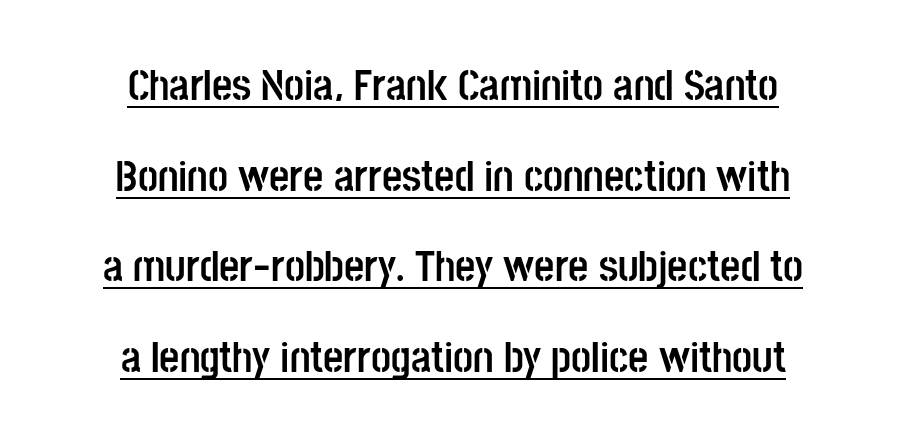
The image shows 44 px semibold, condensed sans-serif type, upright; set centered, loose line spacing (2.06x), normal letter spacing, underlined; low stroke contrast and a large x-height.
